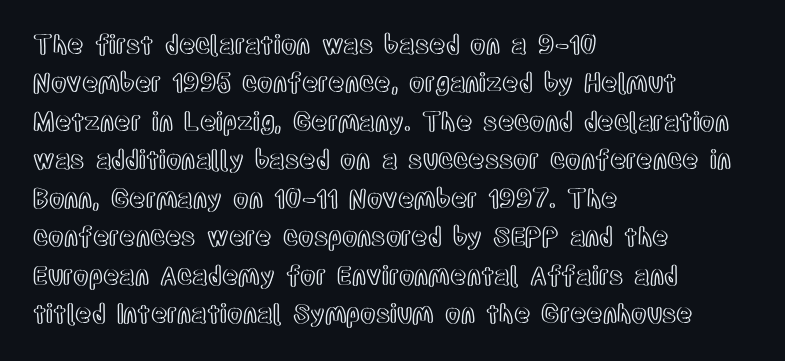
Q: Is the text italic (slanted)? A: No, it is upright.
Q: Is the text underlined? A: No.
Q: How is the paragraph aligned? A: Left-aligned.
Q: Is the spacing between letters normal or unusually wide? A: Normal.
Q: Is the spacing between lines tight, normal or loose? A: Normal.
